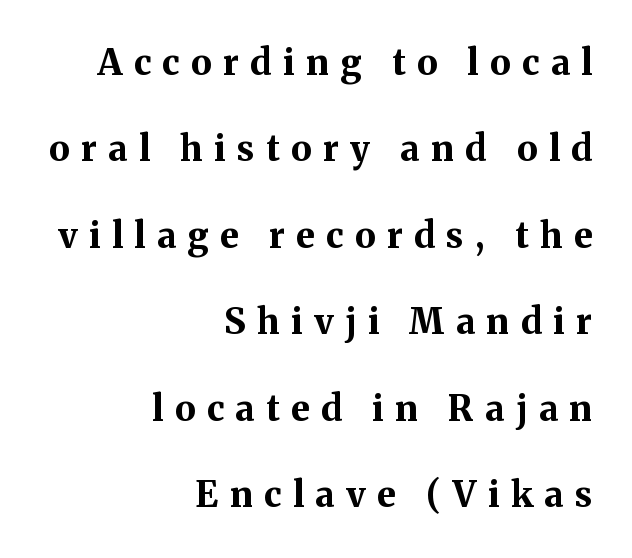
The image shows 35 px bold serif type, upright; set right-aligned, loose line spacing (2.47x), unusually wide letter spacing (+0.33 em), not underlined; medium stroke contrast and a medium x-height.
